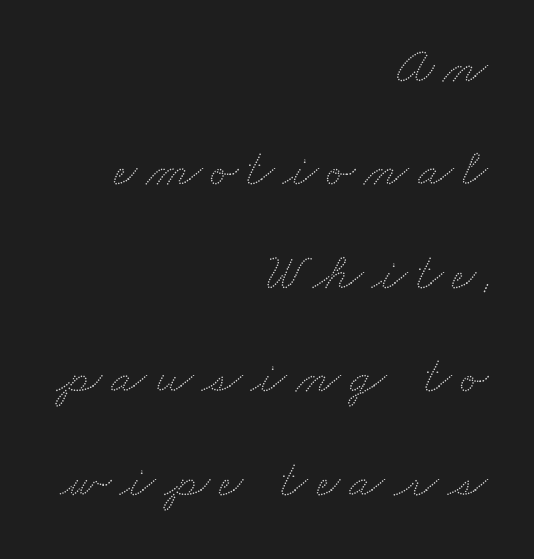
{"width": "wide", "stroke_contrast": "low", "x_height": "small", "monospaced": "no", "underline": "no", "align": "right", "line_spacing": "loose", "line_spacing_ratio": 1.99, "glyph_px": 52}
